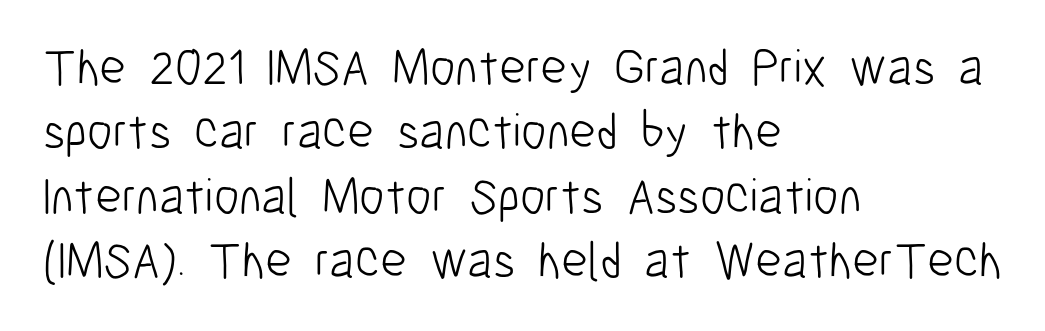
{"serif": "no", "italic": "no", "bold": "no", "weight": "light", "width": "condensed", "stroke_contrast": "low", "x_height": "medium", "monospaced": "no", "underline": "no", "align": "left", "line_spacing": "normal", "line_spacing_ratio": 1.26, "letter_spacing": "normal", "letter_spacing_em": 0.0, "glyph_px": 51}
